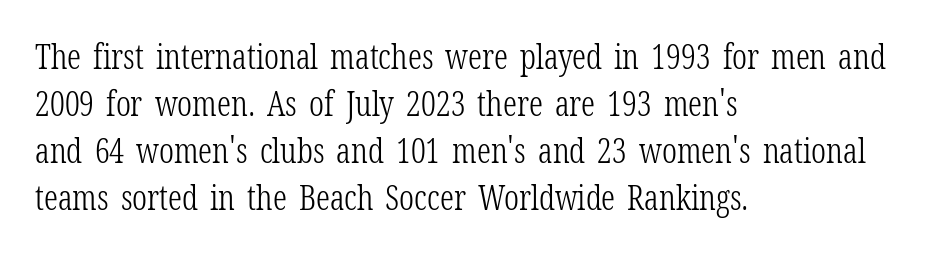
The image shows 34 px light, condensed serif type, upright; set left-aligned, normal line spacing (1.38x), normal letter spacing, not underlined; low stroke contrast and a medium x-height.
